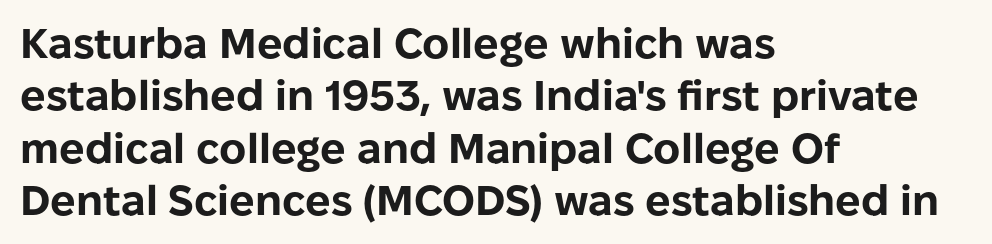
The image shows 42 px bold sans-serif type, upright; set left-aligned, normal line spacing (1.25x), normal letter spacing, not underlined; low stroke contrast and a medium x-height.
